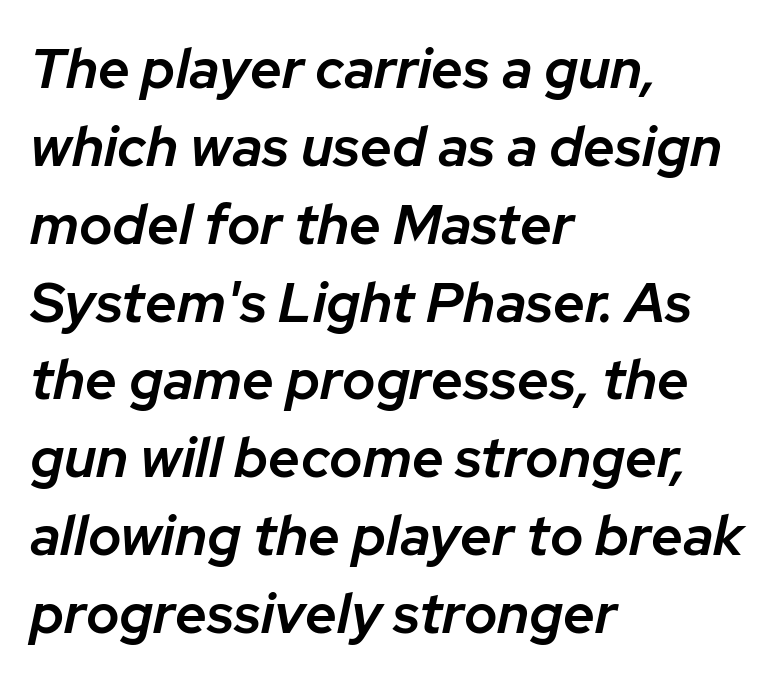
{"italic": "yes", "lean": "right", "slant_degrees": 12, "bold": "semi", "weight": "semibold", "width": "normal", "stroke_contrast": "low", "x_height": "medium", "monospaced": "no", "underline": "no", "align": "left", "line_spacing": "normal", "line_spacing_ratio": 1.39, "letter_spacing": "normal", "letter_spacing_em": 0.0, "glyph_px": 56}
